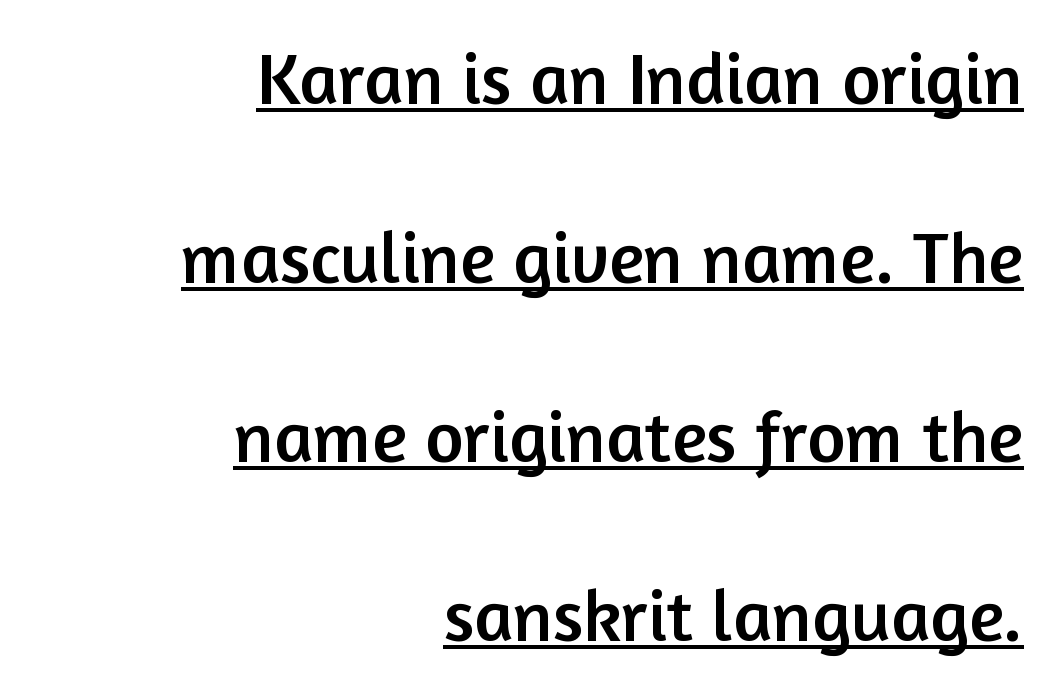
Style check: upright. Regarding leading, the lines here are spaced well apart. Right-aligned paragraph, ragged on the left. Spacing verdict: proportional, widths tailored to each character. The font family rendered here belongs to the sans-serif group.
